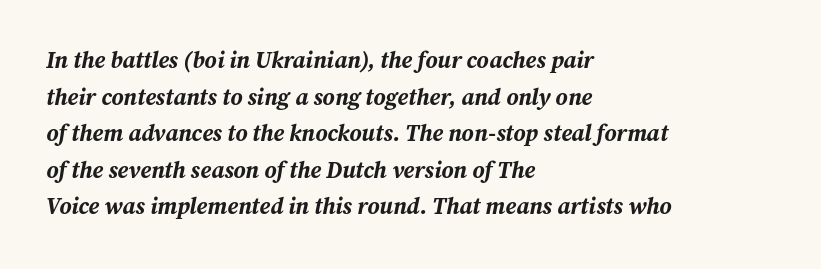
Q: Is the text bold? A: Yes.
Q: Is the text italic (slanted)? A: Yes, it leans right by about 12 degrees.
Q: Is the text underlined? A: No.
Q: How is the paragraph aligned? A: Left-aligned.
Q: Is the spacing between letters normal or unusually wide? A: Normal.
Q: Is the spacing between lines tight, normal or loose? A: Normal.
